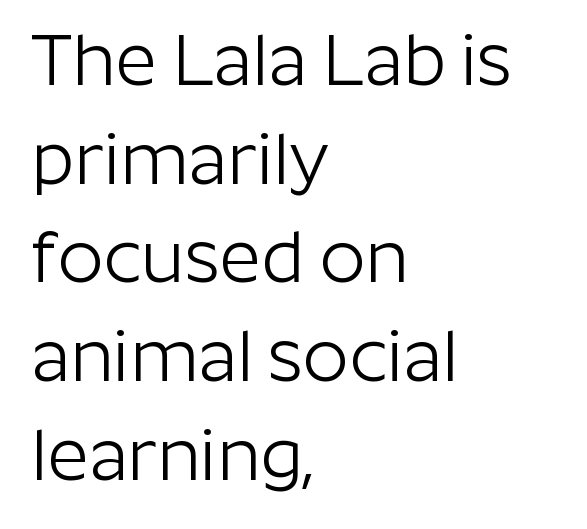
Q: Is the text bold? A: No.
Q: Is the text italic (slanted)? A: No, it is upright.
Q: Is the typeface a serif or a sans-serif typeface? A: Sans-serif.
Q: Is the text underlined? A: No.
Q: How is the paragraph aligned? A: Left-aligned.
Q: Is the spacing between letters normal or unusually wide? A: Normal.
Q: Is the spacing between lines tight, normal or loose? A: Normal.
Q: Width (condensed, normal, or wide)? A: Normal.
Q: Stroke contrast? A: Low.
Q: x-height? A: Medium.
Q: Monospaced? A: No.
